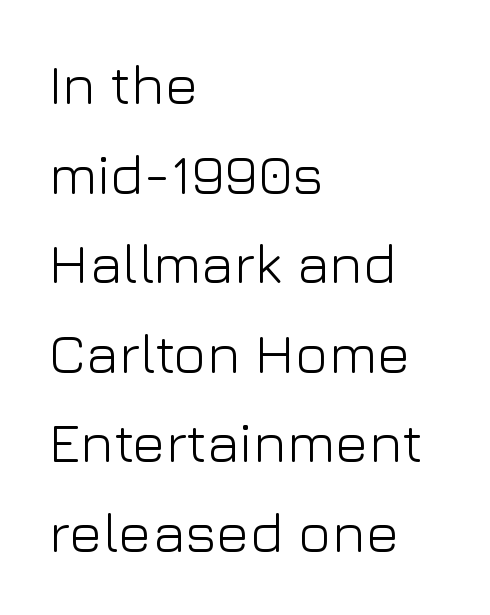
{"serif": "no", "italic": "no", "bold": "no", "weight": "light", "width": "normal", "stroke_contrast": "low", "x_height": "medium", "monospaced": "no", "underline": "no", "align": "left", "line_spacing": "normal", "line_spacing_ratio": 1.6, "letter_spacing": "normal", "letter_spacing_em": 0.0, "glyph_px": 56}
